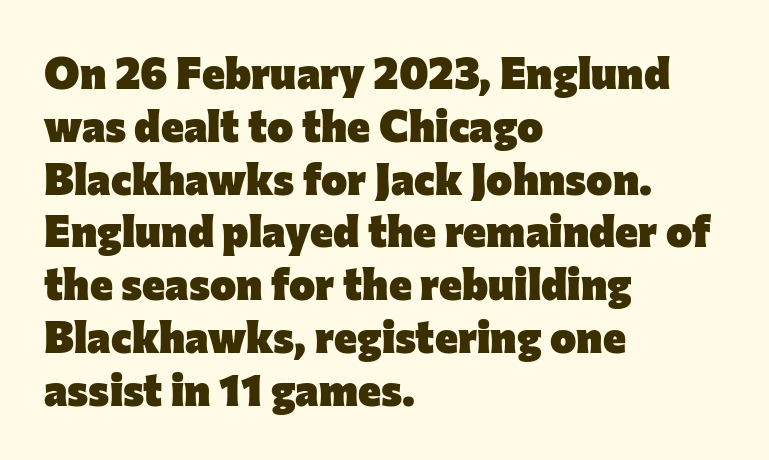
{"serif": "no", "italic": "no", "bold": "yes", "weight": "heavy", "width": "normal", "stroke_contrast": "low", "x_height": "medium", "monospaced": "no", "underline": "no", "align": "left", "line_spacing_ratio": 1.2, "letter_spacing": "normal", "letter_spacing_em": 0.0, "glyph_px": 44}
